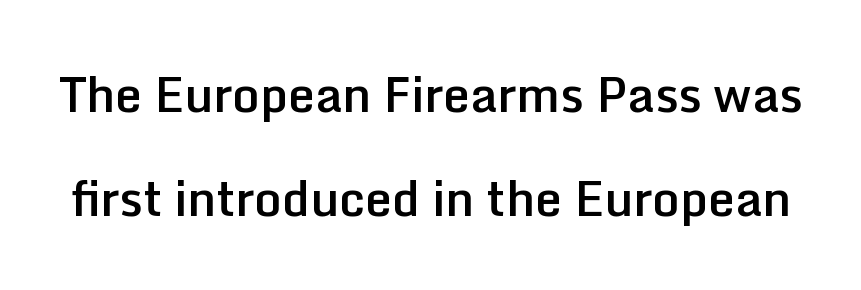
The image shows 48 px semibold sans-serif type, upright; set loose line spacing (2.17x), normal letter spacing, not underlined; low stroke contrast and a medium x-height.
